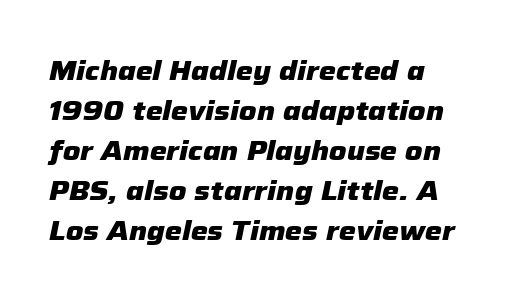
The image shows 27 px bold type, italic (leaning right); set normal line spacing (1.48x), normal letter spacing, not underlined.
